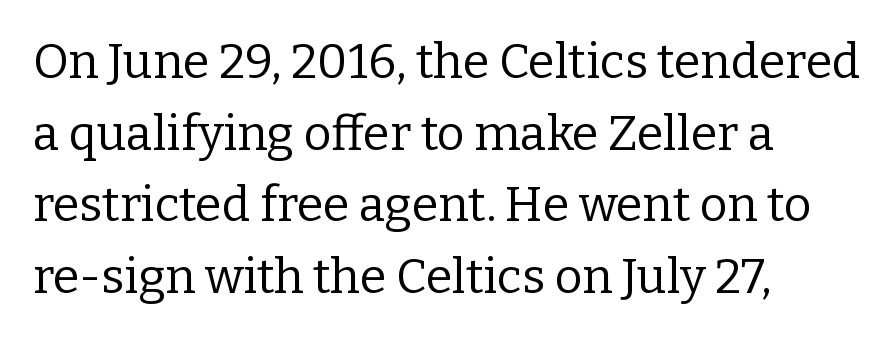
In terms of letterspacing, this is plain default setting. The ragged edge is on the right, which tells us the setting is flush left. Baseline-to-baseline distance is the conventional proportion of letter height. In terms of letterform style, serifs are clearly present. The foot of each line stays bare and open. Vertical strokes here are truly vertical.
